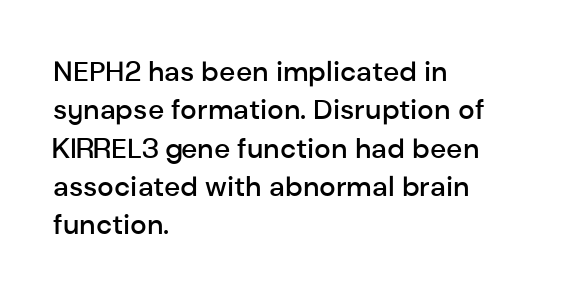
The zone under the glyphs is completely vacant. Style check: upright. You could not count columns in this text — the font is proportionally spaced. I'd call this a sans setting — the letters go barefoot. Glyph-to-glyph distance matches everyday printed text.
